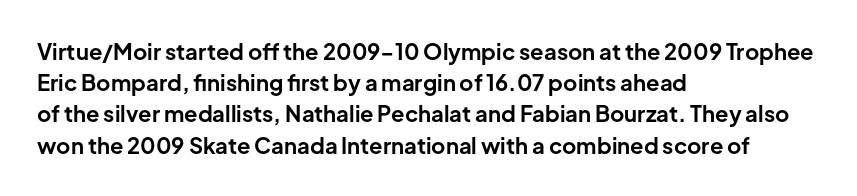
{"italic": "no", "bold": "yes", "underline": "no", "align": "left", "line_spacing": "normal", "line_spacing_ratio": 1.42, "letter_spacing": "normal", "letter_spacing_em": 0.0, "glyph_px": 22}
